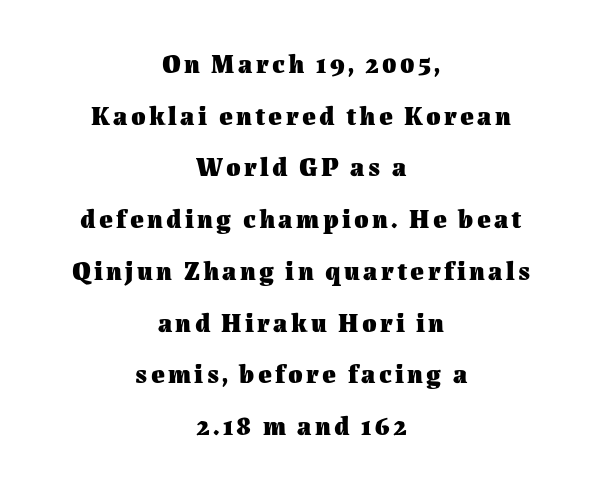
{"italic": "no", "bold": "yes", "underline": "no", "align": "center", "line_spacing": "loose", "line_spacing_ratio": 1.99, "glyph_px": 26}
